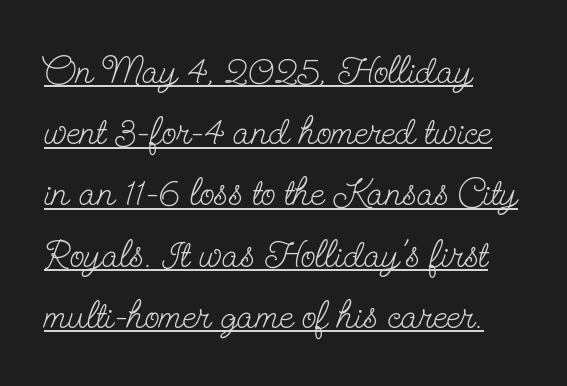
{"serif": "yes", "bold": "no", "weight": "light", "width": "condensed", "stroke_contrast": "low", "x_height": "small", "monospaced": "no", "underline": "yes", "align": "left", "line_spacing": "normal", "line_spacing_ratio": 1.57, "letter_spacing": "normal", "letter_spacing_em": 0.0, "glyph_px": 39}
